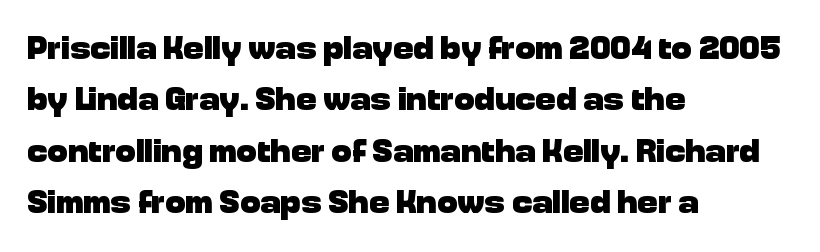
What's the leading like? Ordinary, nothing unusual. Does the copy run flush right? No — it runs flush left. Characters follow at the spacing the type designer built in. Strokes here are thick enough to call this a true bold. Observe the absence of serifs on each vertical stroke in this sample. Nope, not italic — everything's standing straight.
